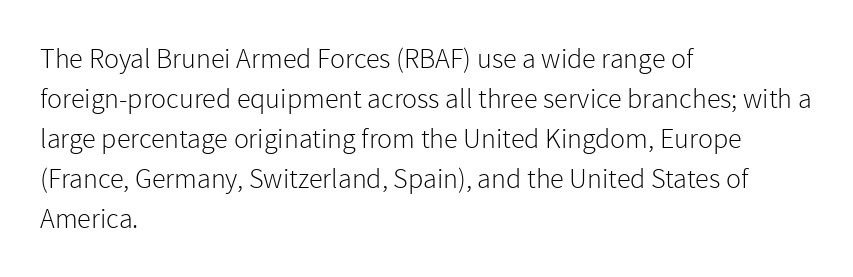
Q: Is the text bold? A: No.
Q: Is the text italic (slanted)? A: No, it is upright.
Q: Is the typeface a serif or a sans-serif typeface? A: Sans-serif.
Q: Is the text underlined? A: No.
Q: How is the paragraph aligned? A: Left-aligned.
Q: Is the spacing between letters normal or unusually wide? A: Normal.
Q: Is the spacing between lines tight, normal or loose? A: Normal.
Q: Width (condensed, normal, or wide)? A: Normal.
Q: x-height? A: Medium.
Q: Monospaced? A: No.
